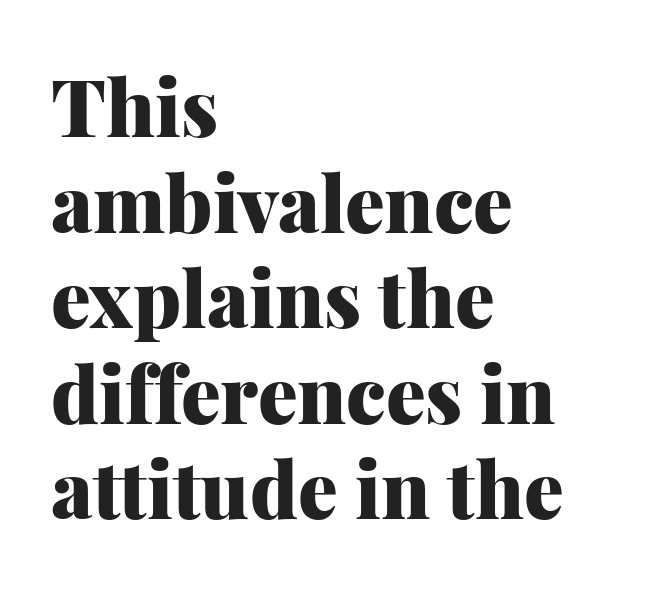
{"serif": "yes", "italic": "no", "bold": "yes", "weight": "heavy", "width": "normal", "stroke_contrast": "medium", "x_height": "medium", "monospaced": "no", "underline": "no", "align": "left", "line_spacing_ratio": 1.21, "letter_spacing": "normal", "letter_spacing_em": 0.0, "glyph_px": 79}
